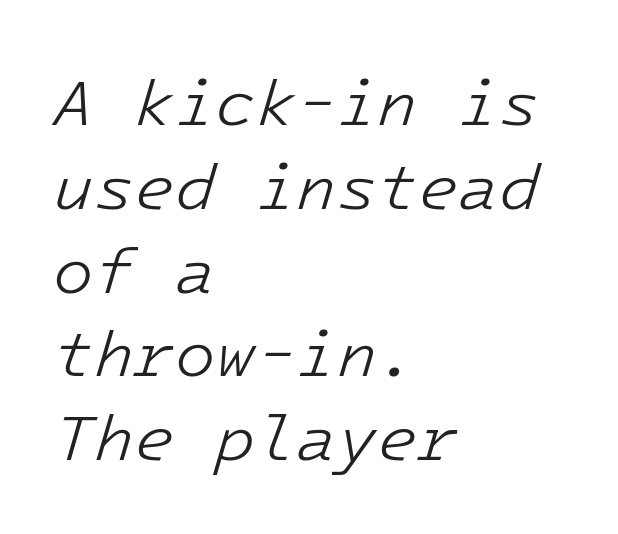
{"italic": "yes", "lean": "right", "slant_degrees": 16, "bold": "no", "weight": "light", "width": "normal", "stroke_contrast": "low", "x_height": "medium", "monospaced": "yes", "underline": "no", "align": "left", "line_spacing": "normal", "line_spacing_ratio": 1.27, "letter_spacing": "normal", "letter_spacing_em": 0.0, "glyph_px": 66}
